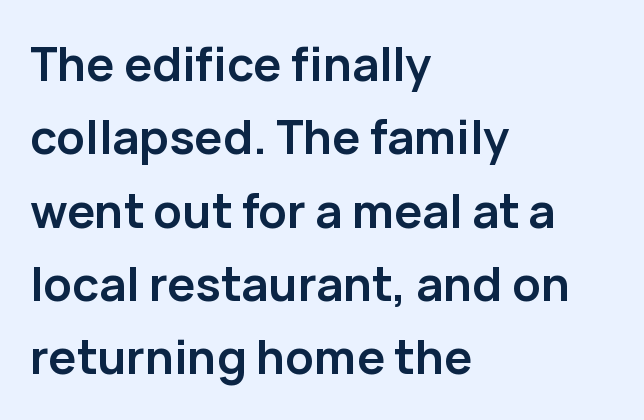
Q: Is the text bold? A: Yes.
Q: Is the text italic (slanted)? A: No, it is upright.
Q: Is the typeface a serif or a sans-serif typeface? A: Sans-serif.
Q: Is the text underlined? A: No.
Q: How is the paragraph aligned? A: Left-aligned.
Q: Is the spacing between letters normal or unusually wide? A: Normal.
Q: Is the spacing between lines tight, normal or loose? A: Normal.
Q: Width (condensed, normal, or wide)? A: Normal.
Q: Stroke contrast? A: Low.
Q: x-height? A: Medium.
Q: Monospaced? A: No.
